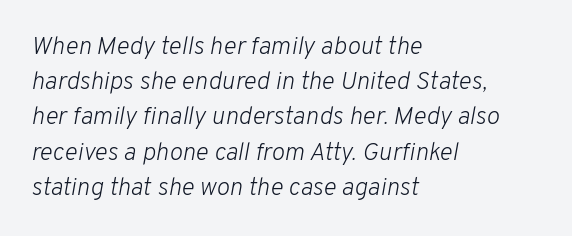
{"italic": "yes", "lean": "right", "slant_degrees": 10, "bold": "no", "underline": "no", "align": "left", "line_spacing": "normal", "line_spacing_ratio": 1.41, "letter_spacing": "normal", "letter_spacing_em": 0.0, "glyph_px": 25}
